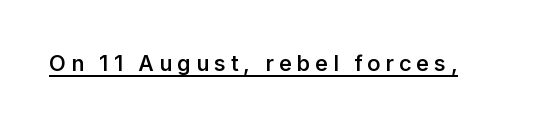
{"italic": "no", "bold": "semi", "underline": "yes", "letter_spacing": "wide", "letter_spacing_em": 0.22, "glyph_px": 22}
